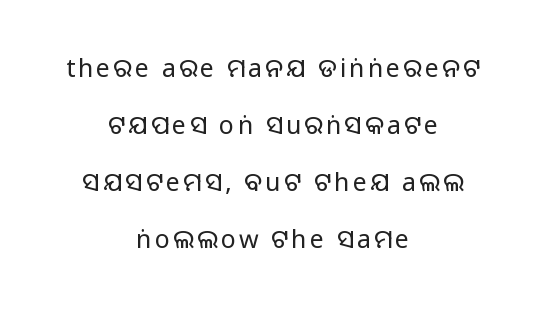
The image shows 25 px text type, upright; set centered, loose line spacing (2.28x), not underlined.
